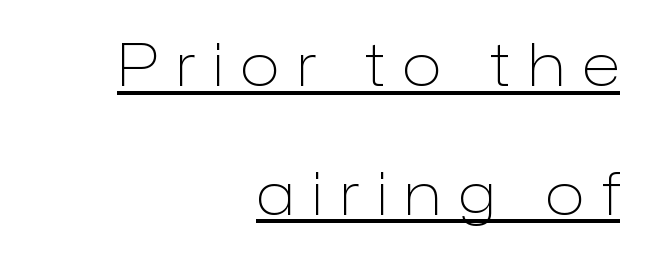
{"serif": "no", "italic": "no", "bold": "no", "weight": "light", "width": "normal", "stroke_contrast": "low", "x_height": "medium", "monospaced": "no", "underline": "yes", "align": "right", "line_spacing": "loose", "line_spacing_ratio": 2.22, "letter_spacing": "wide", "letter_spacing_em": 0.31, "glyph_px": 58}
